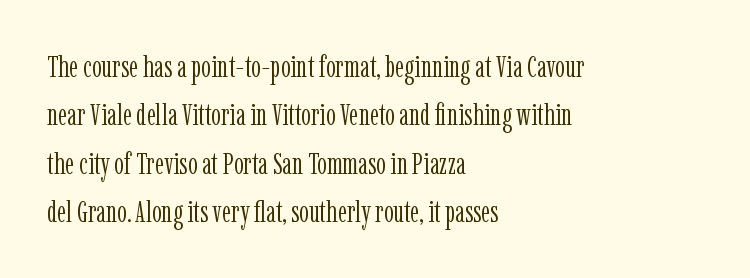
{"serif": "yes", "italic": "no", "bold": "no", "weight": "light", "width": "condensed", "stroke_contrast": "low", "x_height": "medium", "monospaced": "no", "underline": "no", "align": "left", "line_spacing": "normal", "line_spacing_ratio": 1.56, "letter_spacing": "normal", "letter_spacing_em": 0.0, "glyph_px": 31}
